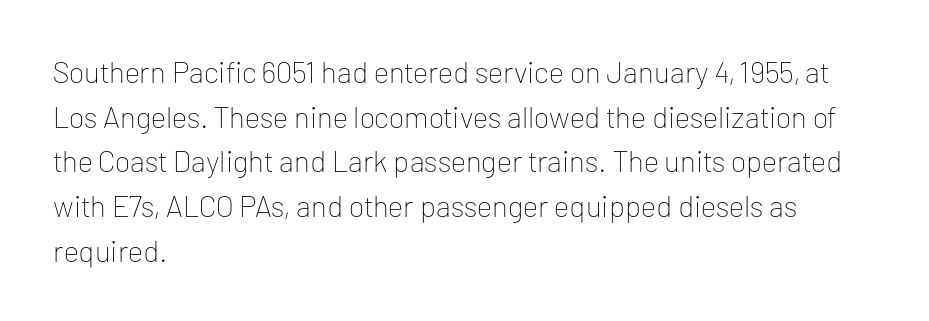
The image shows 30 px thin sans-serif type, upright; set left-aligned, normal line spacing (1.49x), normal letter spacing, not underlined; low stroke contrast and a medium x-height.
